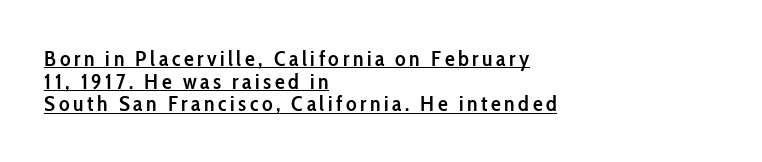
Visually the block forms a straight wall on the left and a jagged coastline on the right. The specimen includes a rule beneath the text block's lines. The font's upright variant was chosen for this text. Emphasis by weight is partial: semibold. These lines huddle together more closely than default settings would place them.
